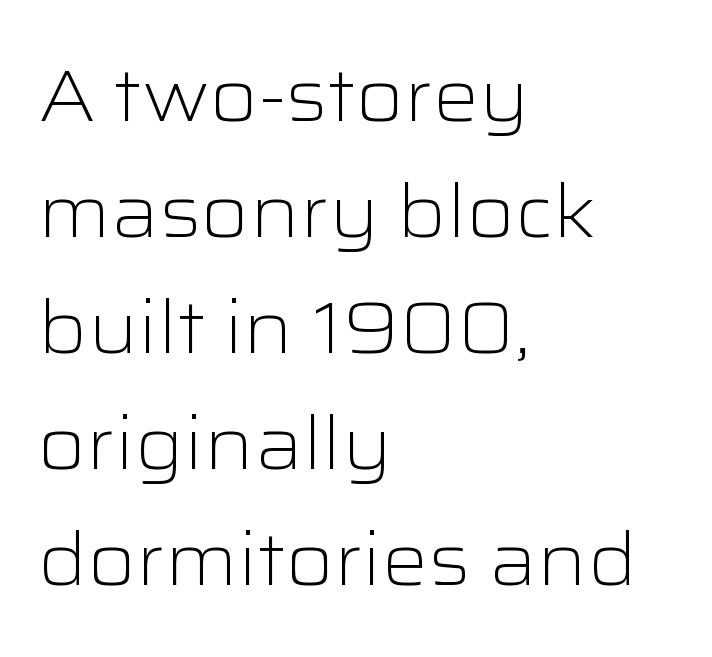
The image shows 73 px light, wide sans-serif type, upright; set left-aligned, normal line spacing (1.59x), normal letter spacing, not underlined; low stroke contrast and a medium x-height.
